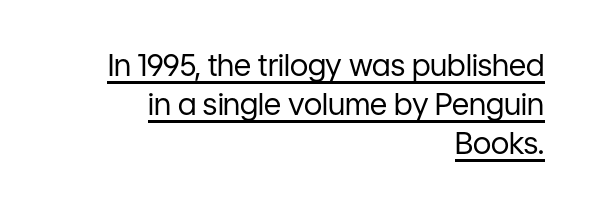
Q: Is the text bold? A: No.
Q: Is the text italic (slanted)? A: No, it is upright.
Q: Is the typeface a serif or a sans-serif typeface? A: Sans-serif.
Q: Is the text underlined? A: Yes.
Q: How is the paragraph aligned? A: Right-aligned.
Q: Is the spacing between letters normal or unusually wide? A: Normal.
Q: Is the spacing between lines tight, normal or loose? A: Normal.
Q: Width (condensed, normal, or wide)? A: Normal.
Q: Stroke contrast? A: Low.
Q: x-height? A: Medium.
Q: Monospaced? A: No.
